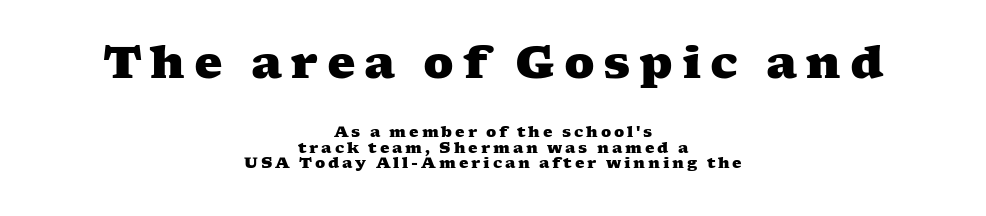
{"serif": "yes", "bold": "yes", "weight": "heavy", "width": "wide", "stroke_contrast": "medium", "x_height": "medium", "monospaced": "no", "underline": "no", "align": "center", "line_spacing": "tight", "line_spacing_ratio": 1.03, "larger_block": "first", "size_ratio": 3.0, "glyph_px": 45}
